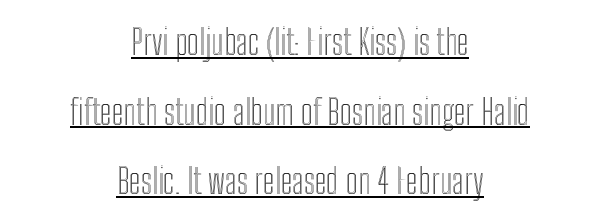
Character widths vary here, with narrow letters taking less room than wide ones. Letter spacing: default. Notice how the passage keeps no hard edge, just a central spine. Does the leading feel generous? Absolutely, it's lavish. A typographer would call this underscored text.
